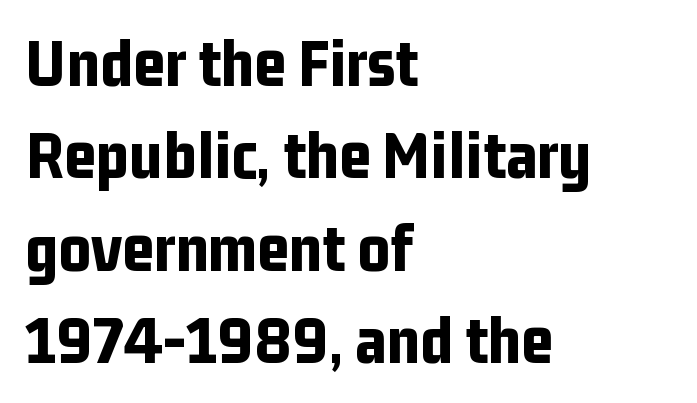
{"serif": "no", "italic": "no", "bold": "yes", "weight": "bold", "width": "condensed", "stroke_contrast": "low", "x_height": "medium", "monospaced": "no", "underline": "no", "align": "left", "line_spacing": "normal", "line_spacing_ratio": 1.34, "letter_spacing": "normal", "letter_spacing_em": 0.0, "glyph_px": 69}
